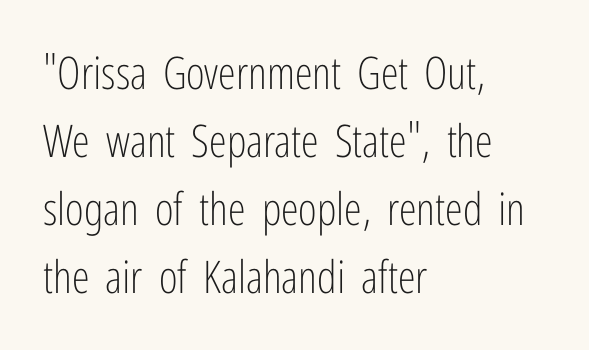
Do the letters lean? They stand straight. Underlining? Definitely not there. The paragraph shown leans on its left margin. Weight: not bold — regular or lighter.
